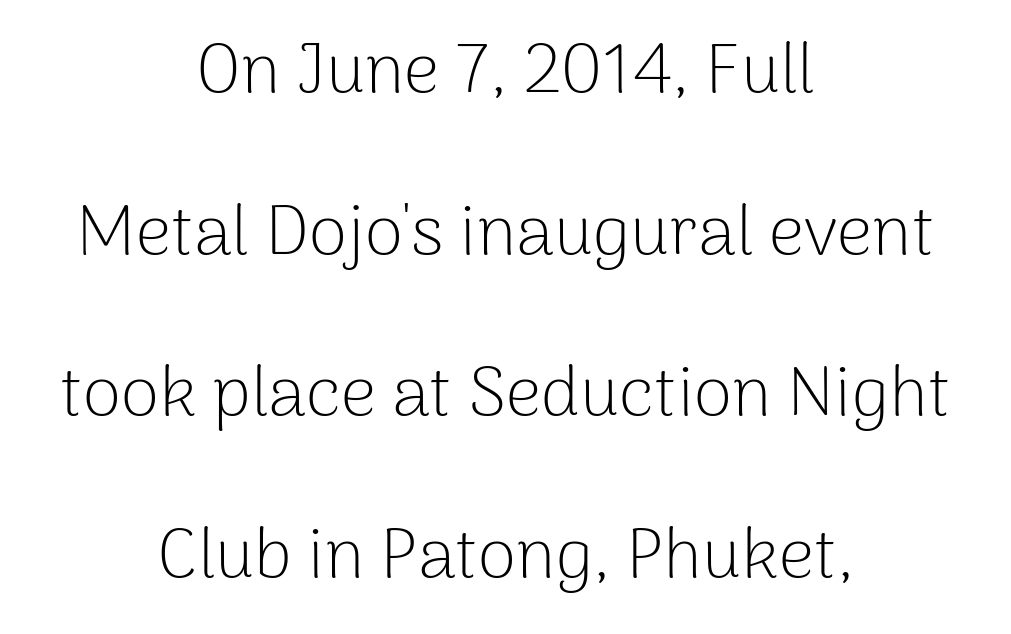
The image shows 70 px light sans-serif type, upright; set centered, loose line spacing (2.31x), normal letter spacing, not underlined; low stroke contrast and a medium x-height.
